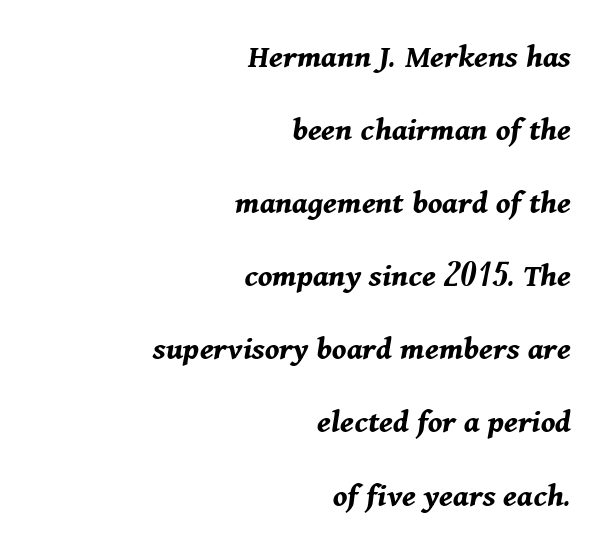
Q: Is the text bold? A: Yes.
Q: Is the text italic (slanted)? A: Yes, it leans right by about 11 degrees.
Q: Is the text underlined? A: No.
Q: How is the paragraph aligned? A: Right-aligned.
Q: Is the spacing between letters normal or unusually wide? A: Normal.
Q: Is the spacing between lines tight, normal or loose? A: Loose.
Q: Width (condensed, normal, or wide)? A: Normal.
Q: Stroke contrast? A: Medium.
Q: x-height? A: Medium.
Q: Monospaced? A: No.
